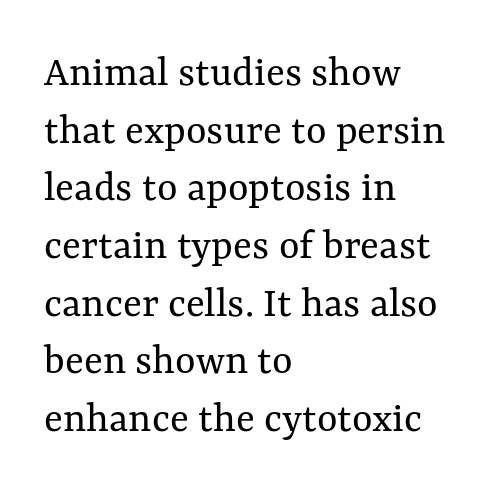
{"italic": "no", "bold": "no", "weight": "regular", "width": "normal", "stroke_contrast": "medium", "x_height": "medium", "monospaced": "no", "underline": "no", "align": "left", "line_spacing": "normal", "line_spacing_ratio": 1.31, "letter_spacing": "normal", "letter_spacing_em": 0.0, "glyph_px": 44}
